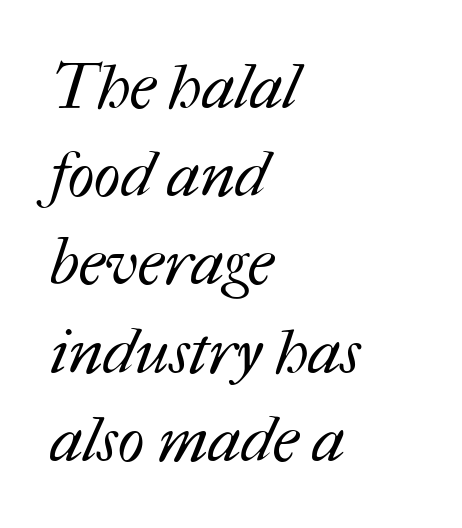
{"bold": "no", "weight": "regular", "width": "normal", "stroke_contrast": "medium", "x_height": "medium", "monospaced": "no", "underline": "no", "align": "left", "line_spacing": "normal", "line_spacing_ratio": 1.4, "letter_spacing": "normal", "letter_spacing_em": 0.0, "glyph_px": 63}
